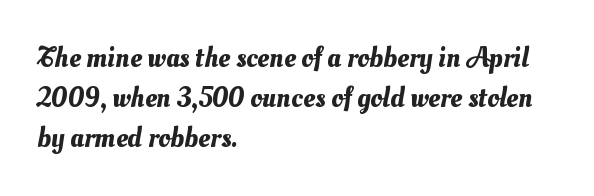
The image shows 29 px text type; set left-aligned, normal line spacing (1.38x), normal letter spacing, not underlined; medium stroke contrast and a small x-height.
